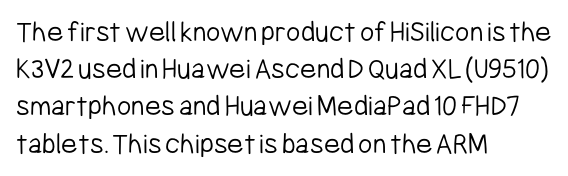
The paragraph has a hard left edge and a soft right edge. The font is comparable to plain body text, perhaps lighter. Descenders are the only things crossing below the line. The horizontal fit of the characters is conventional and even. Characters remain perfectly vertical along every line. No feet cap the strokes, marking this as sans-serif type.
